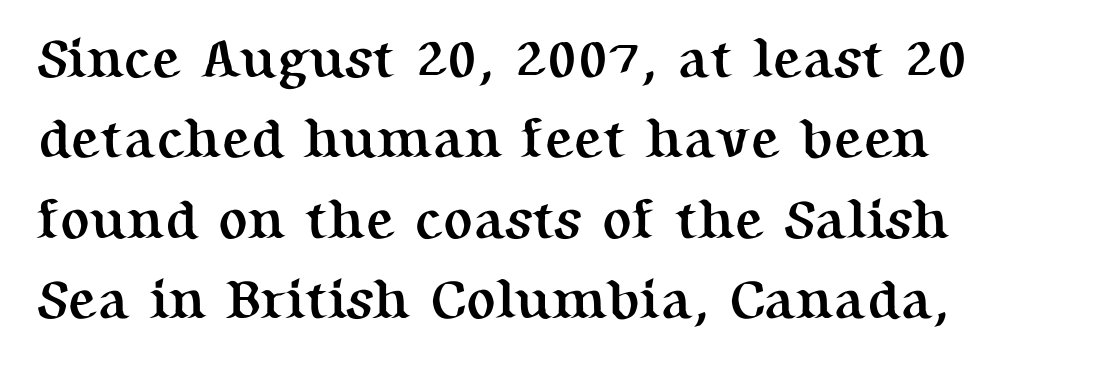
Q: Is the text bold? A: Yes.
Q: Is the text italic (slanted)? A: No, it is upright.
Q: Is the typeface a serif or a sans-serif typeface? A: Serif.
Q: Is the text underlined? A: No.
Q: How is the paragraph aligned? A: Left-aligned.
Q: Is the spacing between letters normal or unusually wide? A: Normal.
Q: Is the spacing between lines tight, normal or loose? A: Normal.
Q: Width (condensed, normal, or wide)? A: Normal.
Q: Stroke contrast? A: Medium.
Q: x-height? A: Medium.
Q: Monospaced? A: No.
